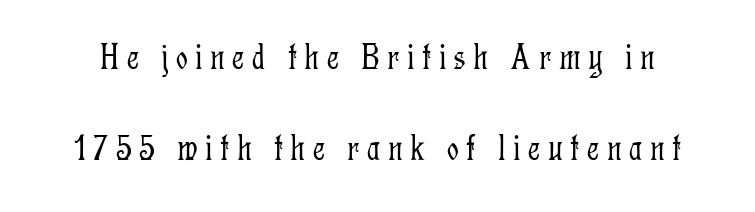
{"serif": "yes", "italic": "no", "bold": "no", "weight": "light", "width": "condensed", "stroke_contrast": "low", "x_height": "medium", "monospaced": "no", "underline": "no", "line_spacing": "loose", "line_spacing_ratio": 2.47, "letter_spacing": "wide", "letter_spacing_em": 0.2, "glyph_px": 37}
